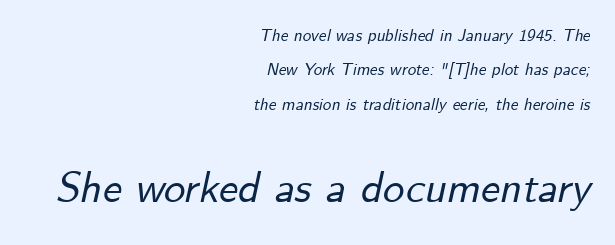
Check the space under the baseline: it is left empty. Students, observe: this is what heavily led, spacious text looks like. Two sizes are in play, and the larger belongs to the second block. Varying glyph widths throughout — classic text-font behaviour. Where is the straight margin? On the right. Default kerning and tracking; the words read as compact shapes.
